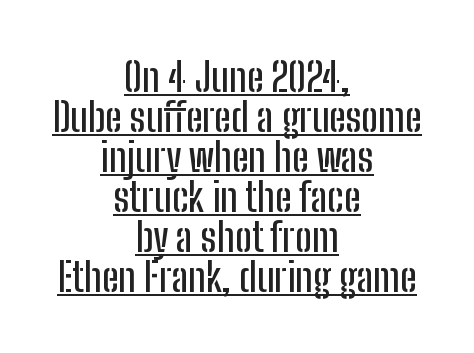
I'd call this a sans setting — the letters go barefoot. Here the glyphs are tracked normally, forming tight word shapes. Character widths vary here, with narrow letters taking less room than wide ones. The words here are underlined. No italicization has been applied; the sample stays upright.
